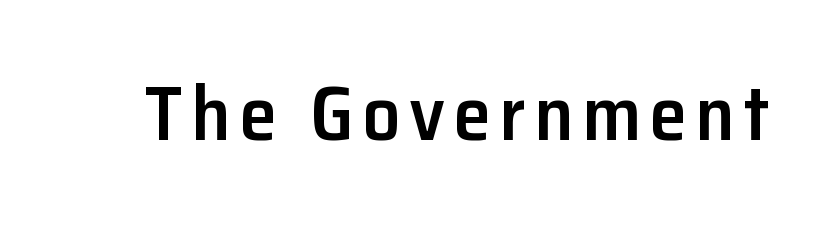
The image shows 76 px semibold sans-serif type, upright; set not underlined; low stroke contrast and a medium x-height.
